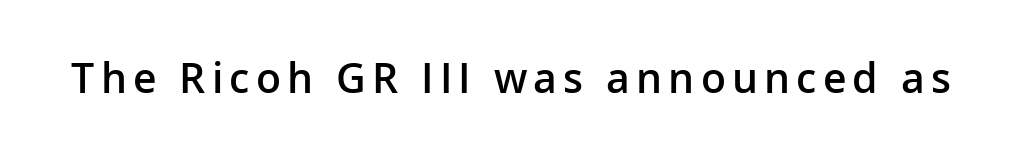
Q: Is the text bold? A: Semi-bold.
Q: Is the text italic (slanted)? A: No, it is upright.
Q: Is the typeface a serif or a sans-serif typeface? A: Sans-serif.
Q: Is the text underlined? A: No.
Q: Width (condensed, normal, or wide)? A: Normal.
Q: Stroke contrast? A: Low.
Q: x-height? A: Medium.
Q: Monospaced? A: No.
